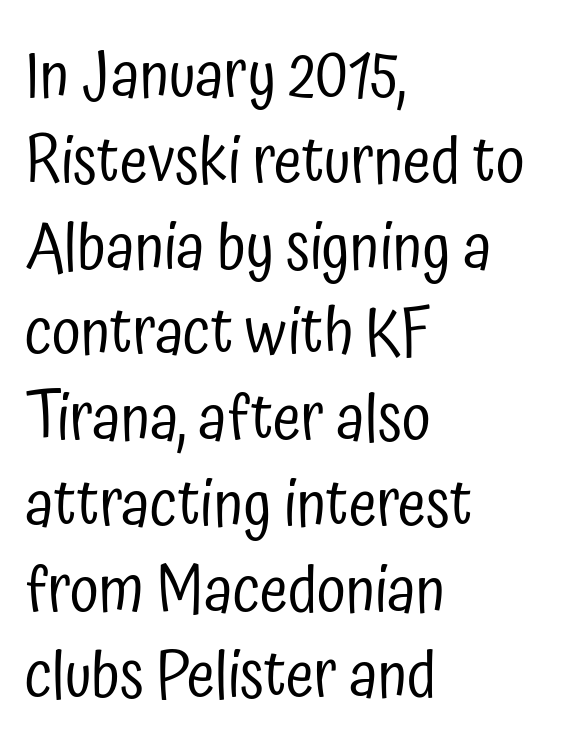
Nothing unusual about the tracking: characters are spaced as the font intends. This rendering employs a face without finishing strokes, i.e., a sans-serif. The passage shown is typed in a proportional face where columns would drift. Check under the words: just untouched page. Casual observation: everything's shoved over to the left.
